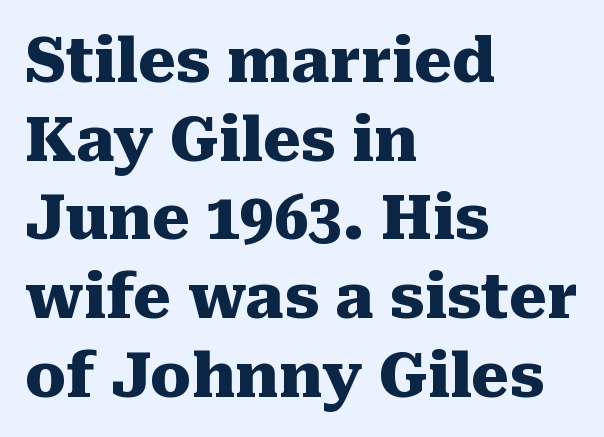
Style check: upright. You'd pick this weight for a headline — it's a proper bold. The leading is moderate, giving the passage an even texture. Descenders hang freely into open space. Serifs: yes, visible at the terminals of the letterforms. Observe the ordinary spacing: letters are neighbours, not strangers.
